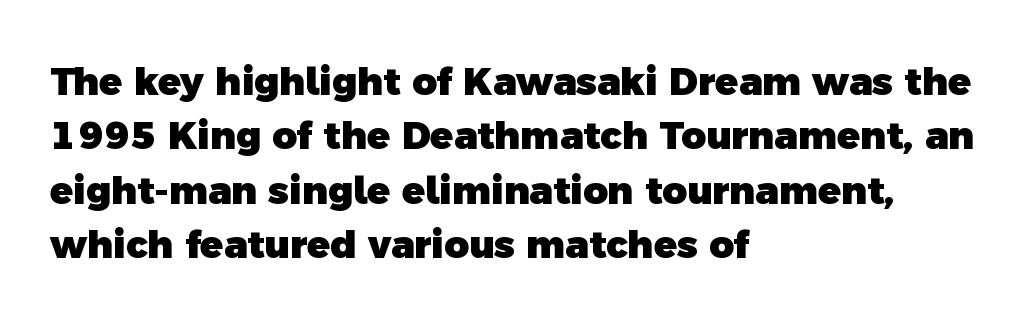
The image shows 38 px heavy sans-serif type; set left-aligned, normal line spacing (1.43x), normal letter spacing, not underlined; a medium x-height.
